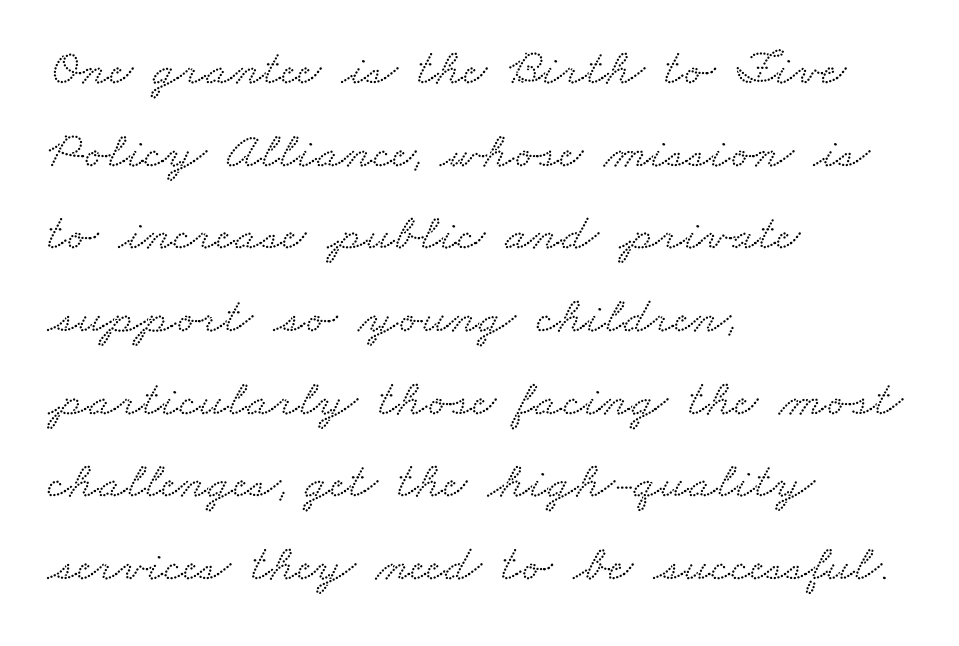
Short note: letters normally spaced. Here the designer chose a conventional face with non-uniform glyph widths. Only glyphs here, with clear space below each row. Reading down the block, your eye returns to a fixed left position each line.
